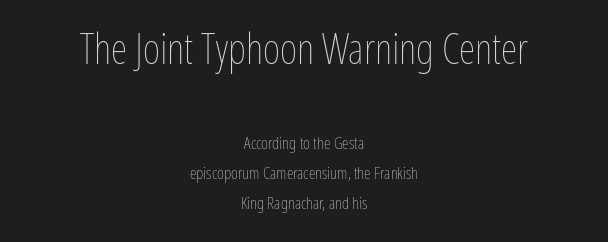
{"italic": "no", "bold": "no", "weight": "thin", "width": "condensed", "stroke_contrast": "low", "x_height": "medium", "monospaced": "no", "underline": "no", "align": "center", "line_spacing_ratio": 1.75, "letter_spacing": "normal", "letter_spacing_em": 0.0, "larger_block": "first", "size_ratio": 2.47, "glyph_px": 42}
